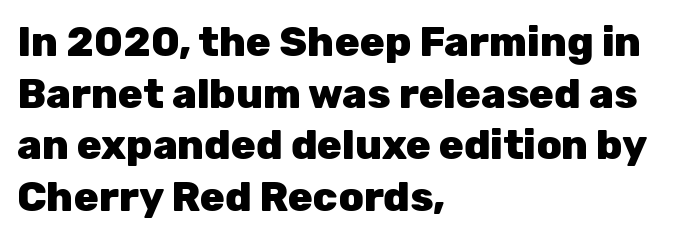
Q: Is the text bold? A: Yes.
Q: Is the text italic (slanted)? A: No, it is upright.
Q: Is the typeface a serif or a sans-serif typeface? A: Sans-serif.
Q: Is the text underlined? A: No.
Q: How is the paragraph aligned? A: Left-aligned.
Q: Is the spacing between letters normal or unusually wide? A: Normal.
Q: Is the spacing between lines tight, normal or loose? A: Normal.
Q: Width (condensed, normal, or wide)? A: Normal.
Q: Stroke contrast? A: Low.
Q: x-height? A: Medium.
Q: Monospaced? A: No.
